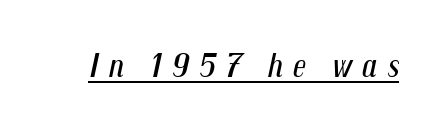
Q: Is the text bold? A: No.
Q: Is the text italic (slanted)? A: Yes, it leans right by about 12 degrees.
Q: Is the text underlined? A: Yes.
Q: Is the spacing between letters normal or unusually wide? A: Unusually wide.
Q: Width (condensed, normal, or wide)? A: Condensed.
Q: Stroke contrast? A: Medium.
Q: x-height? A: Medium.
Q: Monospaced? A: No.
